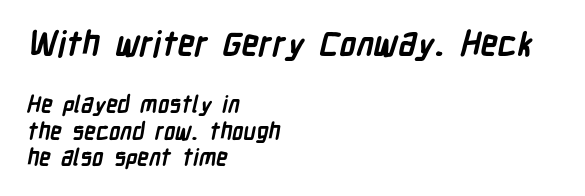
{"serif": "no", "bold": "yes", "weight": "semibold", "width": "condensed", "stroke_contrast": "low", "x_height": "medium", "monospaced": "no", "underline": "no", "align": "left", "line_spacing": "tight", "line_spacing_ratio": 1.15, "letter_spacing": "normal", "letter_spacing_em": 0.0, "larger_block": "first", "size_ratio": 1.48, "glyph_px": 34}
